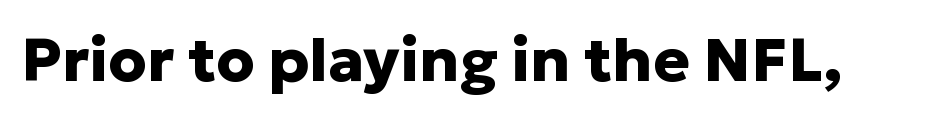
The image shows 61 px heavy sans-serif type, upright; set normal letter spacing, not underlined; low stroke contrast and a medium x-height.
